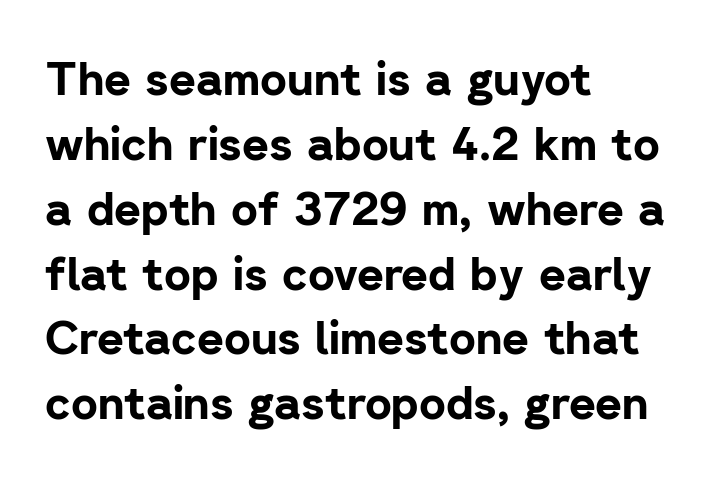
{"serif": "no", "italic": "no", "bold": "yes", "weight": "bold", "width": "normal", "stroke_contrast": "low", "x_height": "medium", "monospaced": "no", "underline": "no", "align": "left", "line_spacing": "normal", "line_spacing_ratio": 1.41, "letter_spacing": "normal", "letter_spacing_em": 0.0, "glyph_px": 46}
